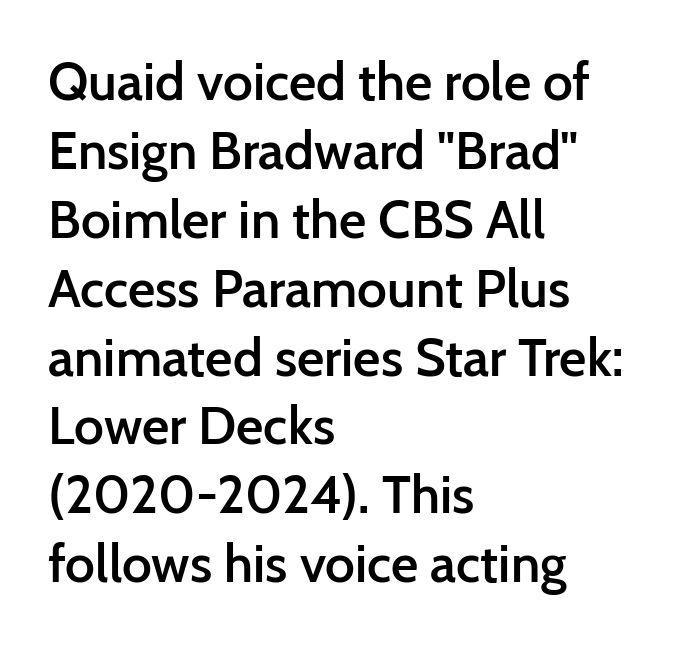
Q: Is the text bold? A: Semi-bold.
Q: Is the text italic (slanted)? A: No, it is upright.
Q: Is the typeface a serif or a sans-serif typeface? A: Sans-serif.
Q: Is the text underlined? A: No.
Q: How is the paragraph aligned? A: Left-aligned.
Q: Is the spacing between letters normal or unusually wide? A: Normal.
Q: Is the spacing between lines tight, normal or loose? A: Normal.
Q: Width (condensed, normal, or wide)? A: Normal.
Q: Stroke contrast? A: Low.
Q: x-height? A: Medium.
Q: Monospaced? A: No.
